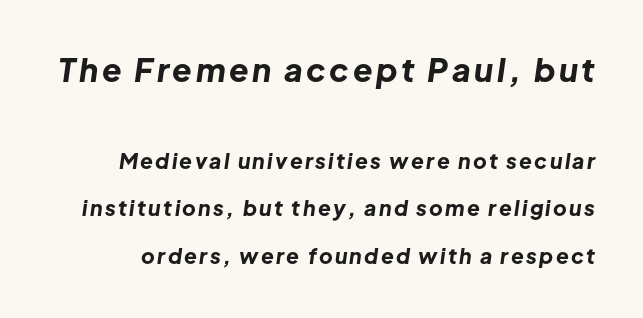
Q: Is the text bold? A: Yes.
Q: Is the text italic (slanted)? A: Yes, it leans right by about 8 degrees.
Q: Is the text underlined? A: No.
Q: Is the spacing between lines tight, normal or loose? A: Loose.
Q: Which block of text is set in a larger size, the first (top) or the second (bottom)? A: The first (top) one.
Q: Width (condensed, normal, or wide)? A: Normal.
Q: Stroke contrast? A: Low.
Q: x-height? A: Medium.
Q: Monospaced? A: No.
